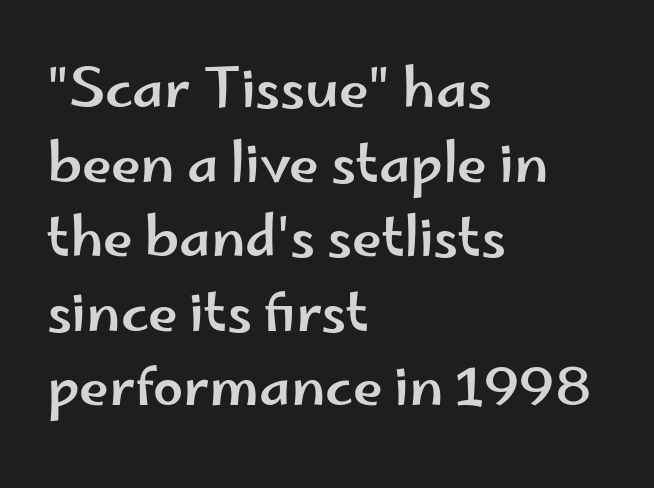
The image shows 54 px wide sans-serif type, upright; set left-aligned, normal line spacing (1.38x), normal letter spacing, not underlined; low stroke contrast and a small x-height.
